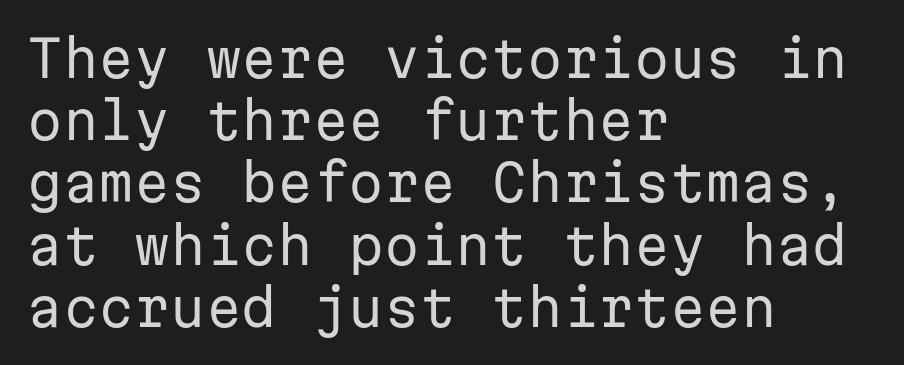
The passage shown is not underscored anywhere. Compared with a centered layout, this one pins lines to the left instead. You can tell from the bare stems that sans-serif type was used. Each letter, wide or thin by design, is forced into the same width here.
